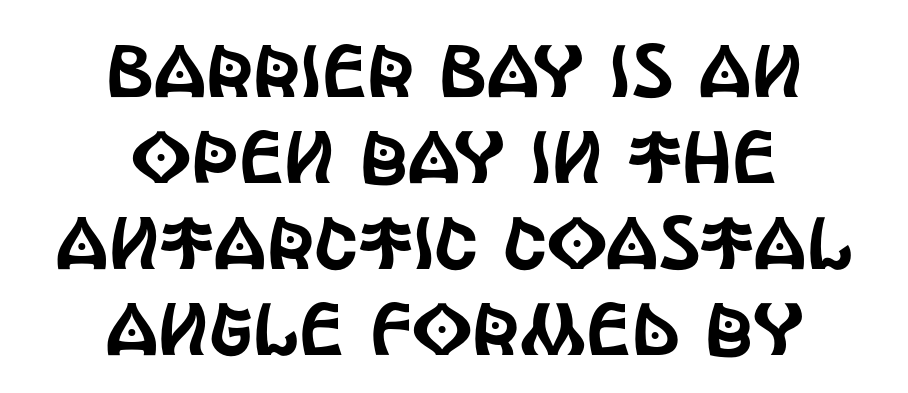
The image shows 74 px condensed sans-serif type, upright; set centered, line spacing 1.16x, normal letter spacing, not underlined; a large x-height.
